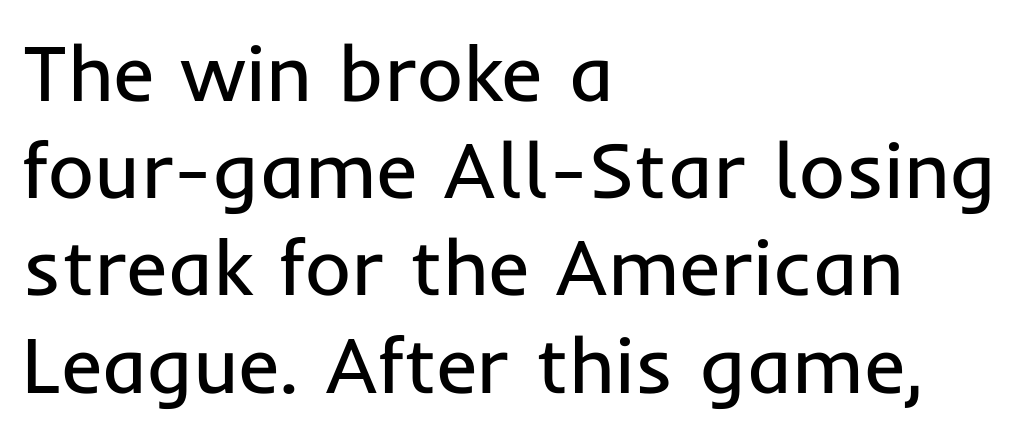
Q: Is the text bold? A: No.
Q: Is the text italic (slanted)? A: No, it is upright.
Q: Is the typeface a serif or a sans-serif typeface? A: Sans-serif.
Q: Is the text underlined? A: No.
Q: How is the paragraph aligned? A: Left-aligned.
Q: Is the spacing between letters normal or unusually wide? A: Normal.
Q: Width (condensed, normal, or wide)? A: Normal.
Q: Stroke contrast? A: Low.
Q: x-height? A: Medium.
Q: Monospaced? A: No.
